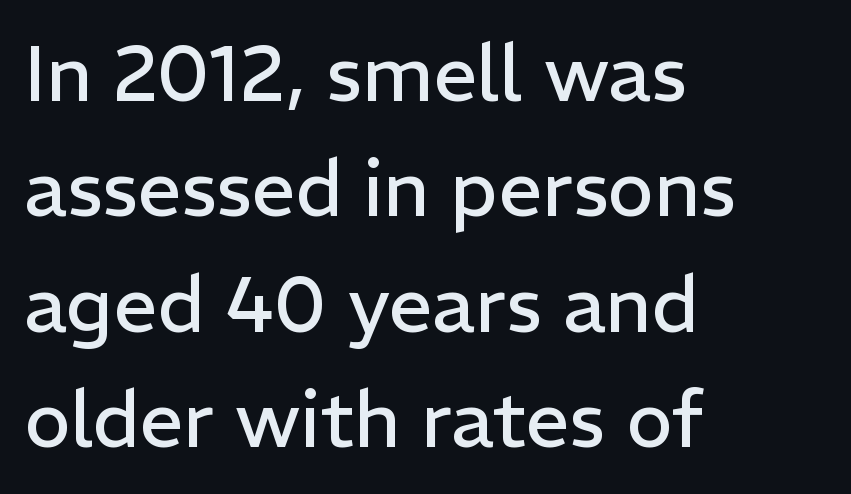
The image shows 78 px regular-weight sans-serif type, upright; set left-aligned, normal line spacing (1.48x), normal letter spacing, not underlined; low stroke contrast and a medium x-height.
